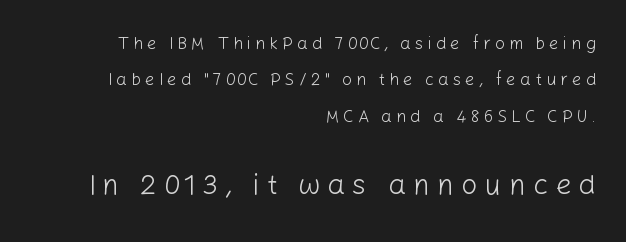
The letterforms sit at book weight or below. Just letters on the line, the space beneath them empty. The horizontal fit of the characters is loose and conspicuously gappy. These lines stack with their right ends in a neat column. No feet cap the strokes, marking this as sans-serif type. Reading top to bottom, the characters get bigger at the block break.
